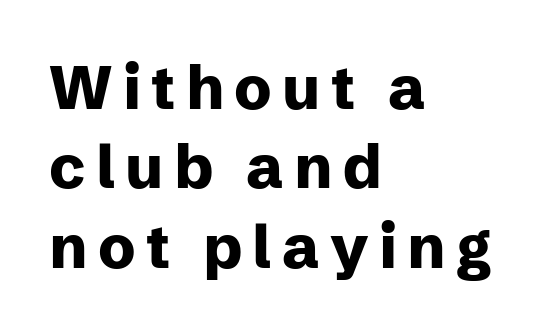
All the whitespace from short lines collects on the right. Rendered with straight, roman letterforms. The lines sit at an ordinary, default distance from one another. Heavy, bold letterforms. Beneath every word, the page is bare.
